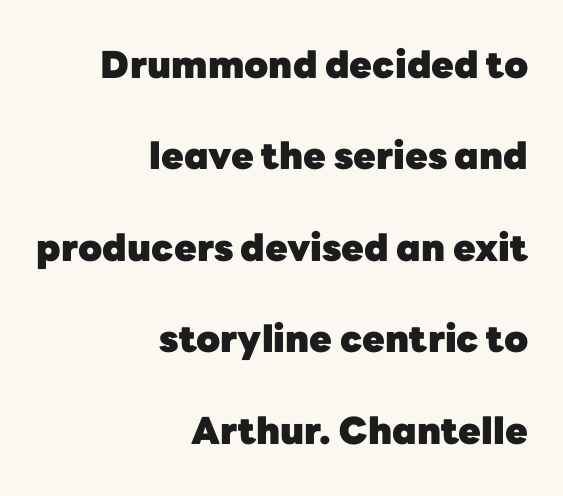
The gaps between neighbouring characters are ordinary and unremarkable. Strong, thick strokes mark this as bold type. When letters stand straight like this, we call the style roman or upright. Type without underlining.
